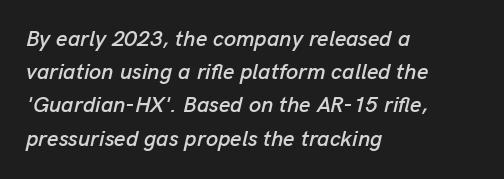
Q: Is the text italic (slanted)? A: Yes, it leans right by about 13 degrees.
Q: Is the text underlined? A: No.
Q: How is the paragraph aligned? A: Left-aligned.
Q: Is the spacing between letters normal or unusually wide? A: Normal.
Q: Is the spacing between lines tight, normal or loose? A: Normal.
